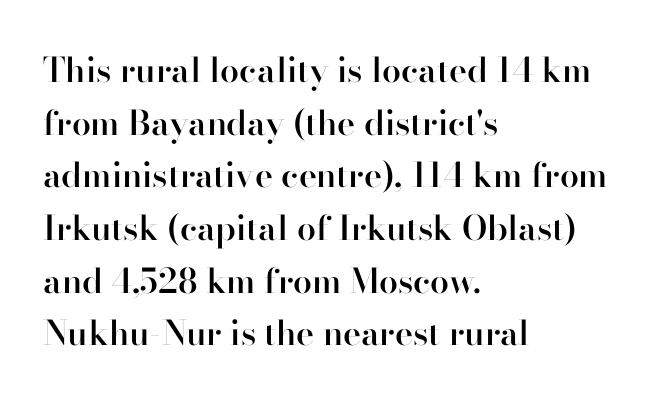
Rendered with straight, roman letterforms. Interline gaps are of average width in this sample. Bare-footed words on every line. The letters are semibold — heavier than regular but short of a full bold. Serifs: yes, visible at the terminals of the letterforms.
